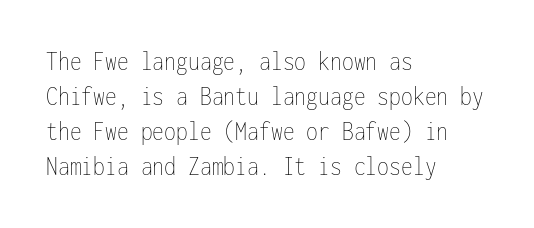
Style check: upright. Plain, unruled lines of type. The paragraph has a hard left edge and a soft right edge. This rendering leaves character spacing at its baseline value. A typesetter would call this leading conventional body-copy spacing. These glyphs show unthickened strokes, regular width or finer.
